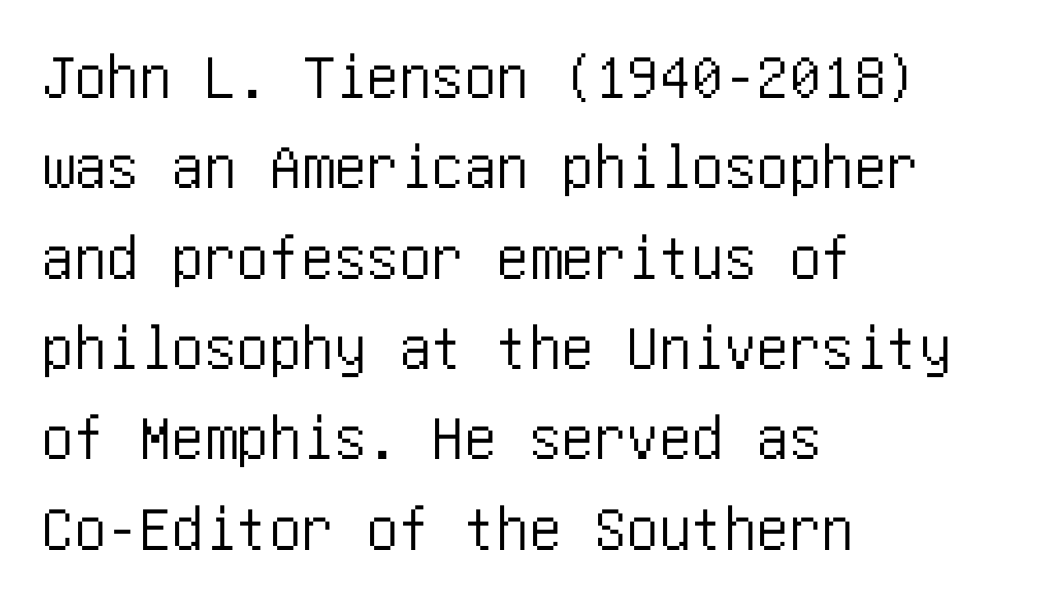
If you drew a line through each stem, it would be perfectly vertical. The glyphs in this specimen are sans serif. The text block is weighted toward the left margin, trailing off unevenly rightward. Letter spacing: default. Honestly, the row spacing looks completely unremarkable. Letters rest on an invisible, unmarked baseline.
